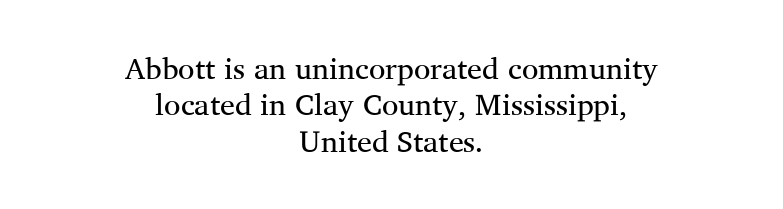
{"serif": "yes", "italic": "no", "bold": "no", "weight": "regular", "width": "normal", "stroke_contrast": "medium", "x_height": "medium", "monospaced": "no", "underline": "no", "align": "center", "line_spacing_ratio": 1.21, "letter_spacing": "normal", "letter_spacing_em": 0.0, "glyph_px": 30}
